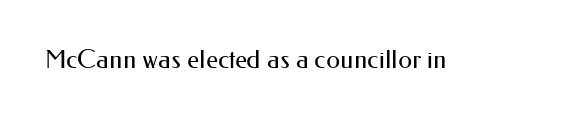
Q: Is the text bold? A: No.
Q: Is the text italic (slanted)? A: No, it is upright.
Q: Is the text underlined? A: No.
Q: Is the spacing between letters normal or unusually wide? A: Normal.
